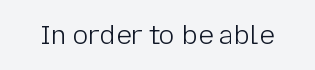
{"italic": "no", "bold": "no", "underline": "no", "letter_spacing": "normal", "letter_spacing_em": 0.0, "glyph_px": 26}
